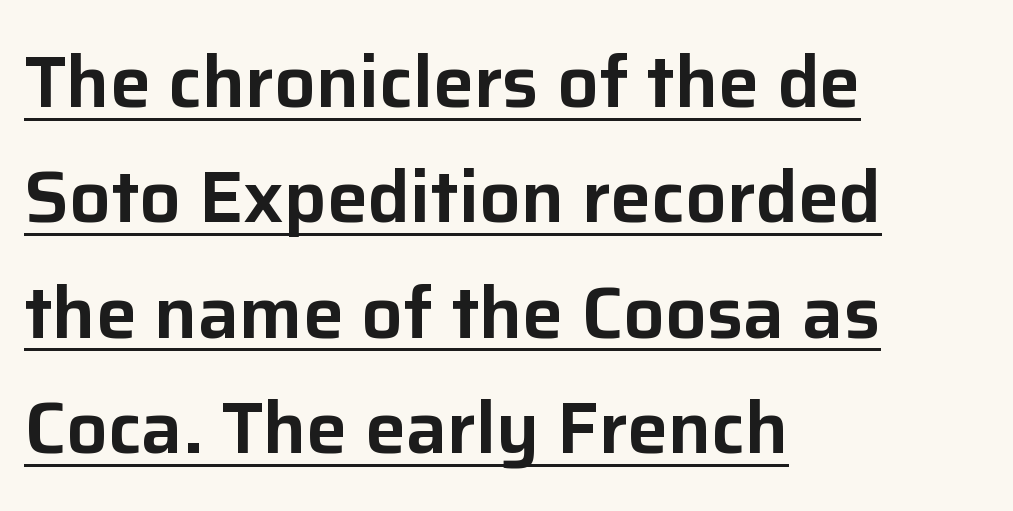
Q: Is the text italic (slanted)? A: No, it is upright.
Q: Is the typeface a serif or a sans-serif typeface? A: Sans-serif.
Q: Is the text underlined? A: Yes.
Q: How is the paragraph aligned? A: Left-aligned.
Q: Is the spacing between letters normal or unusually wide? A: Normal.
Q: Is the spacing between lines tight, normal or loose? A: Normal.
Q: Width (condensed, normal, or wide)? A: Normal.
Q: Stroke contrast? A: Low.
Q: x-height? A: Medium.
Q: Monospaced? A: No.
